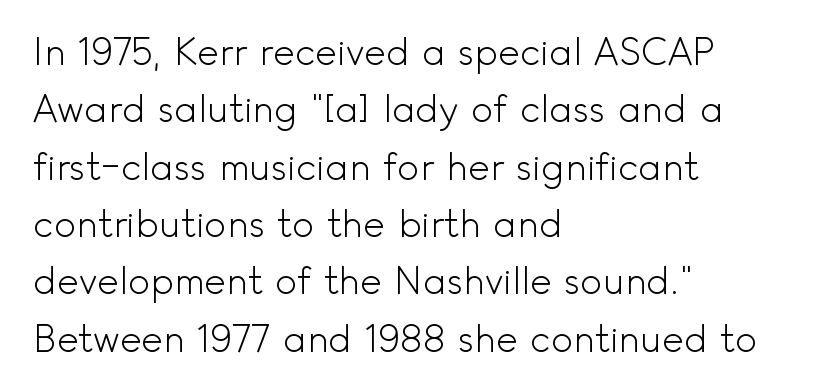
Q: Is the text bold? A: No.
Q: Is the text italic (slanted)? A: No, it is upright.
Q: Is the typeface a serif or a sans-serif typeface? A: Sans-serif.
Q: Is the text underlined? A: No.
Q: How is the paragraph aligned? A: Left-aligned.
Q: Is the spacing between letters normal or unusually wide? A: Normal.
Q: Is the spacing between lines tight, normal or loose? A: Normal.
Q: Width (condensed, normal, or wide)? A: Normal.
Q: x-height? A: Small.
Q: Monospaced? A: No.
